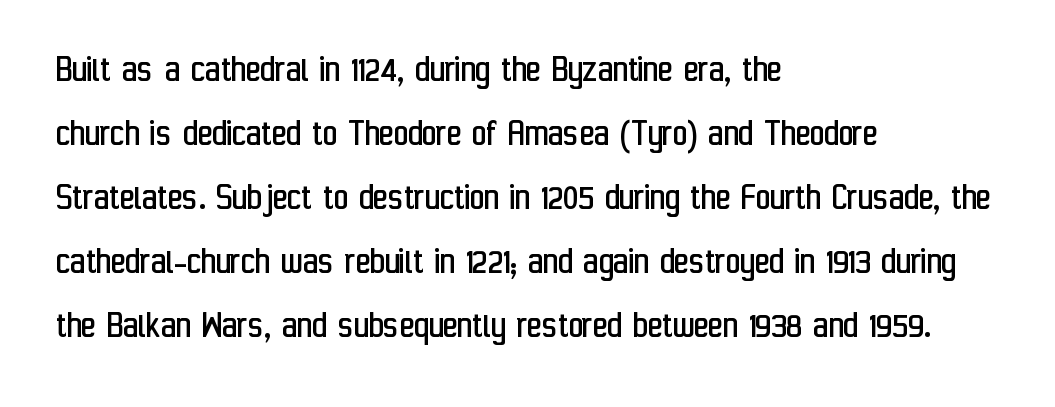
Do the letters lean? They stand straight. This is not heavy type; no bold has been used. These lines sit exactly where default settings would place them. Glyph-to-glyph distance matches everyday printed text. Just letters on the line, the space beneath them empty. Grotesque or geometric, the face here clearly has no serifs.
